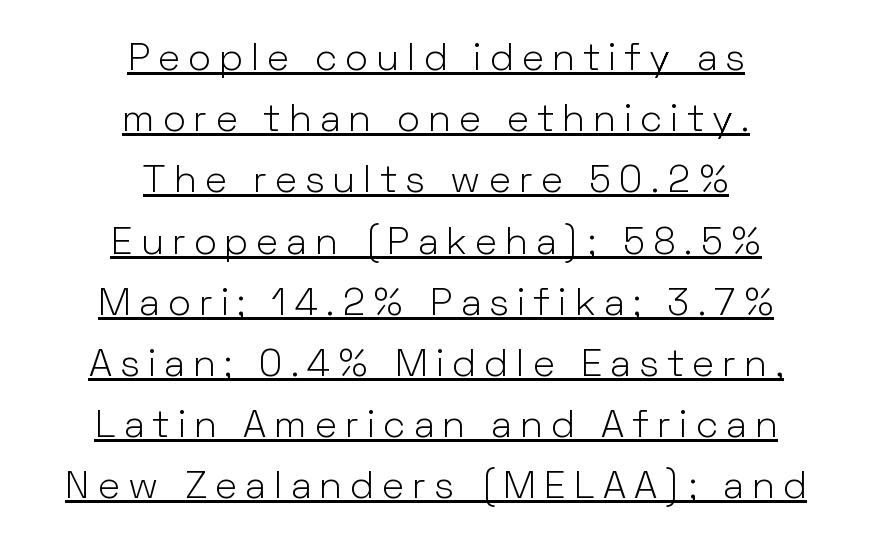
{"serif": "no", "italic": "no", "bold": "no", "weight": "light", "width": "normal", "stroke_contrast": "low", "x_height": "medium", "monospaced": "no", "underline": "yes", "align": "center", "line_spacing": "normal", "line_spacing_ratio": 1.61, "letter_spacing": "wide", "letter_spacing_em": 0.22, "glyph_px": 38}
